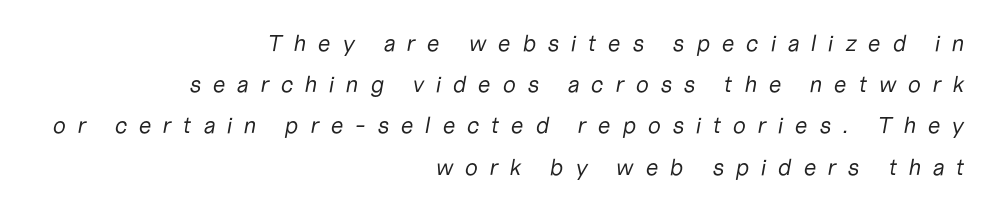
The image shows 23 px text type, italic (leaning right); set right-aligned, line spacing 1.79x, unusually wide letter spacing (+0.49 em), not underlined.
